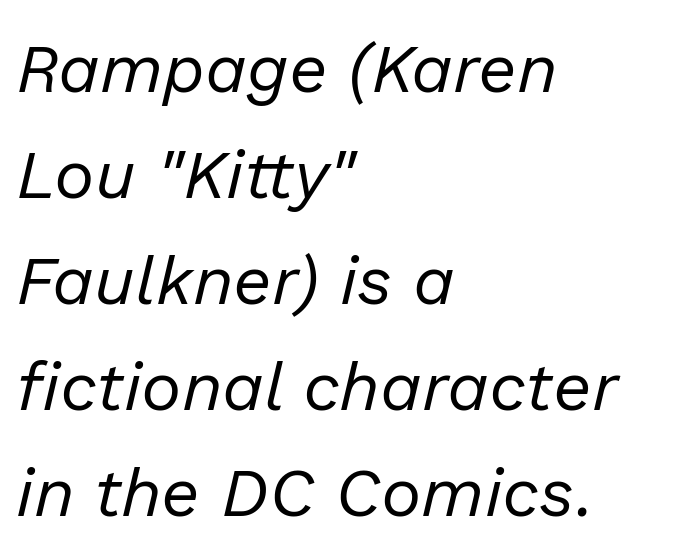
The image shows 68 px regular-weight type, italic (leaning right); set left-aligned, normal line spacing (1.56x), normal letter spacing, not underlined; low stroke contrast and a medium x-height.
